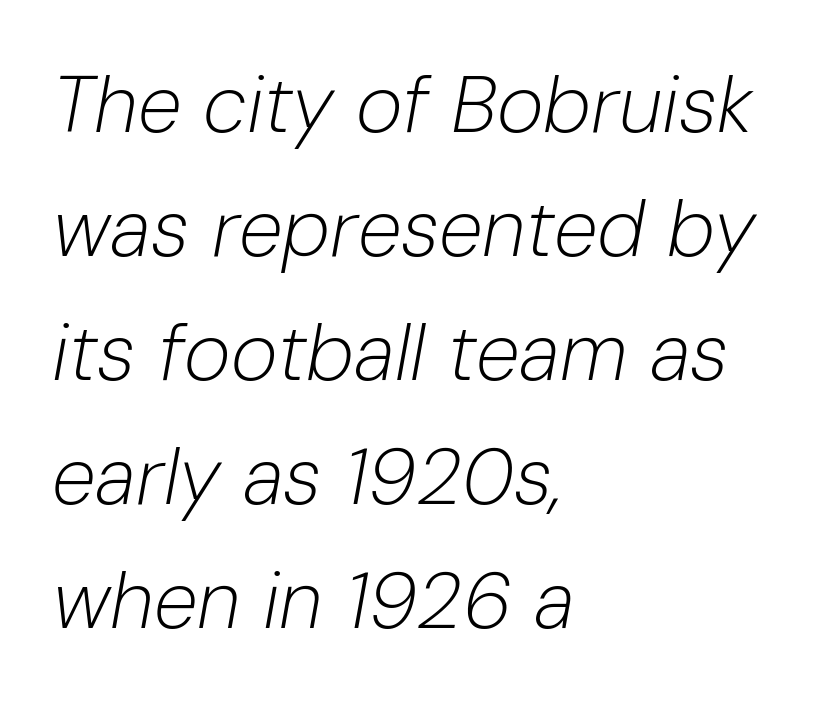
Q: Is the text bold? A: No.
Q: Is the text italic (slanted)? A: Yes, it leans right by about 10 degrees.
Q: Is the text underlined? A: No.
Q: How is the paragraph aligned? A: Left-aligned.
Q: Is the spacing between letters normal or unusually wide? A: Normal.
Q: Is the spacing between lines tight, normal or loose? A: Normal.
Q: Width (condensed, normal, or wide)? A: Normal.
Q: Stroke contrast? A: Low.
Q: x-height? A: Medium.
Q: Monospaced? A: No.
